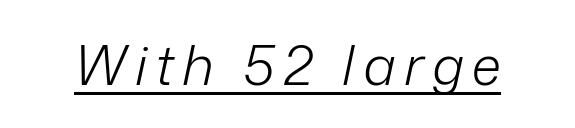
The weight tops out at a normal text grade. It's the slanting kind of type. The passage shown is typed in a proportional face where columns would drift. Descenders here cross a horizontal rule under the line.
